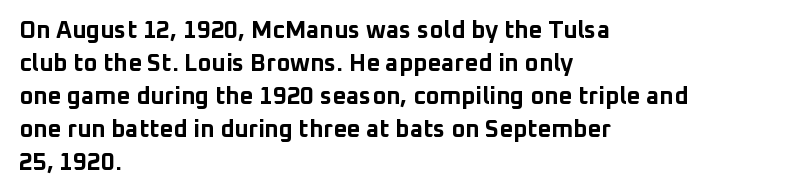
These lines keep a tight, regular rhythm from letter to letter. Heavy-handed strokes throughout: this text is bold. A normal amount of white space separates one row of letters from the next. The font's upright variant was chosen for this text. The string is rendered with underlining switched off. Which margin do the lines hug? The left one — the right edge is uneven.
